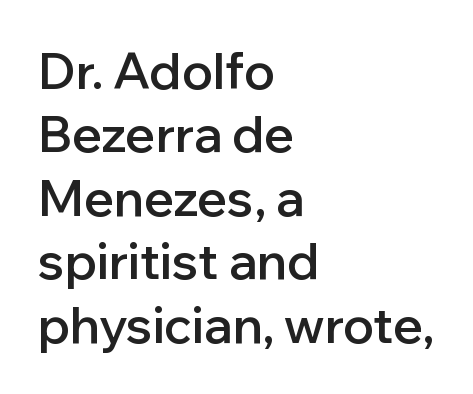
Q: Is the text bold? A: Semi-bold.
Q: Is the text italic (slanted)? A: No, it is upright.
Q: Is the typeface a serif or a sans-serif typeface? A: Sans-serif.
Q: Is the text underlined? A: No.
Q: How is the paragraph aligned? A: Left-aligned.
Q: Is the spacing between letters normal or unusually wide? A: Normal.
Q: Is the spacing between lines tight, normal or loose? A: Normal.
Q: Width (condensed, normal, or wide)? A: Normal.
Q: Stroke contrast? A: Low.
Q: x-height? A: Medium.
Q: Monospaced? A: No.
